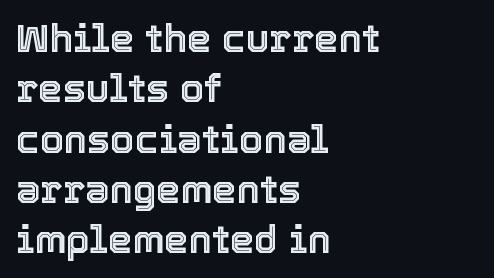
The image shows 39 px text type, upright; set left-aligned, normal line spacing (1.29x), normal letter spacing, not underlined; a medium x-height.
